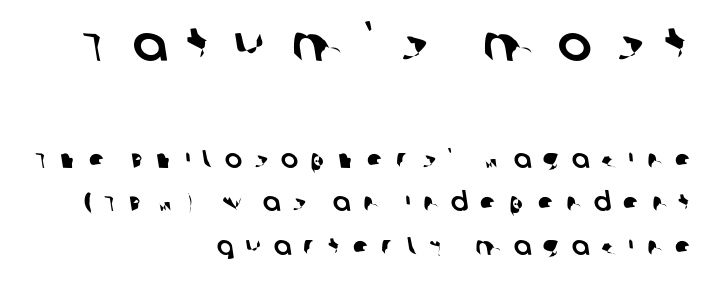
The image shows 51 px sans-serif type; set right-aligned, normal line spacing (1.67x), unusually wide letter spacing (+0.46 em), not underlined; the first (top) block is 1.96x larger; low stroke contrast and a large x-height.
